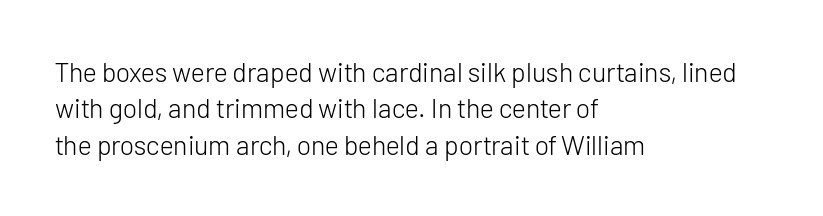
Q: Is the text bold? A: No.
Q: Is the text italic (slanted)? A: No, it is upright.
Q: Is the text underlined? A: No.
Q: How is the paragraph aligned? A: Left-aligned.
Q: Is the spacing between letters normal or unusually wide? A: Normal.
Q: Is the spacing between lines tight, normal or loose? A: Normal.
